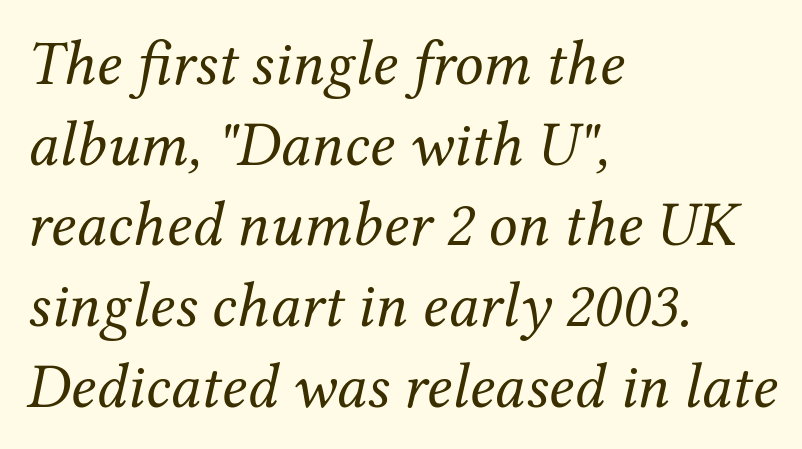
Q: Is the text bold? A: No.
Q: Is the text italic (slanted)? A: Yes, it leans right by about 12 degrees.
Q: Is the typeface a serif or a sans-serif typeface? A: Serif.
Q: Is the text underlined? A: No.
Q: How is the paragraph aligned? A: Left-aligned.
Q: Is the spacing between letters normal or unusually wide? A: Normal.
Q: Is the spacing between lines tight, normal or loose? A: Normal.
Q: Width (condensed, normal, or wide)? A: Normal.
Q: Stroke contrast? A: Medium.
Q: x-height? A: Medium.
Q: Monospaced? A: No.
